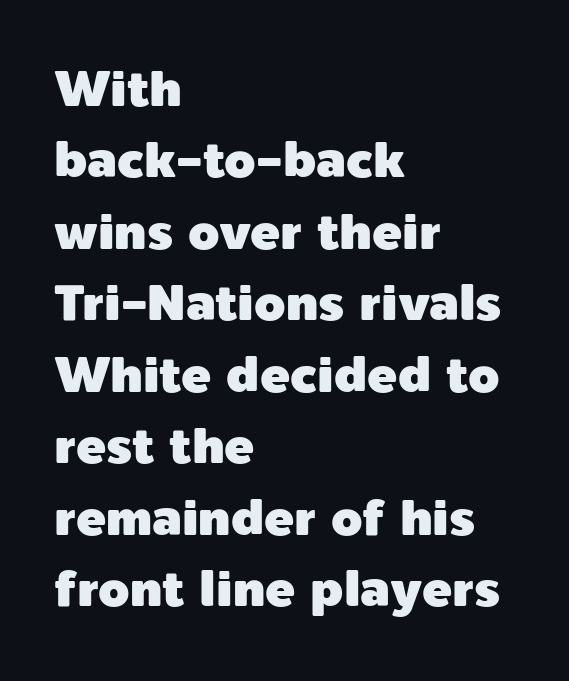
Q: Is the text italic (slanted)? A: No, it is upright.
Q: Is the typeface a serif or a sans-serif typeface? A: Sans-serif.
Q: Is the text underlined? A: No.
Q: How is the paragraph aligned? A: Left-aligned.
Q: Is the spacing between letters normal or unusually wide? A: Normal.
Q: Is the spacing between lines tight, normal or loose? A: Normal.
Q: Width (condensed, normal, or wide)? A: Normal.
Q: x-height? A: Medium.
Q: Monospaced? A: No.
